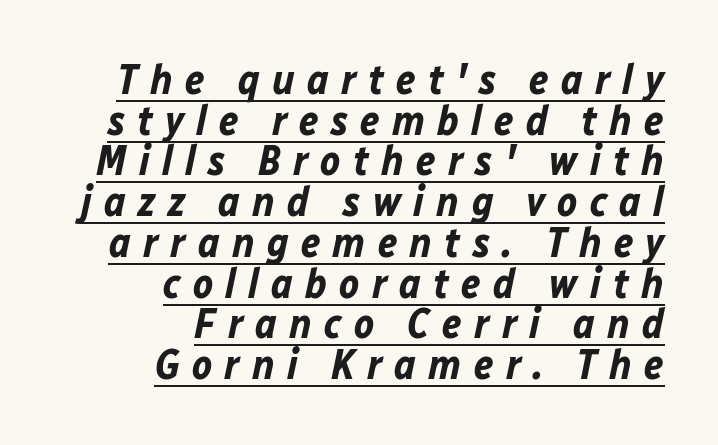
{"italic": "yes", "lean": "right", "slant_degrees": 12, "bold": "yes", "weight": "bold", "width": "normal", "stroke_contrast": "low", "x_height": "medium", "monospaced": "no", "underline": "yes", "align": "right", "line_spacing": "tight", "line_spacing_ratio": 0.97, "letter_spacing": "wide", "letter_spacing_em": 0.29, "glyph_px": 42}
